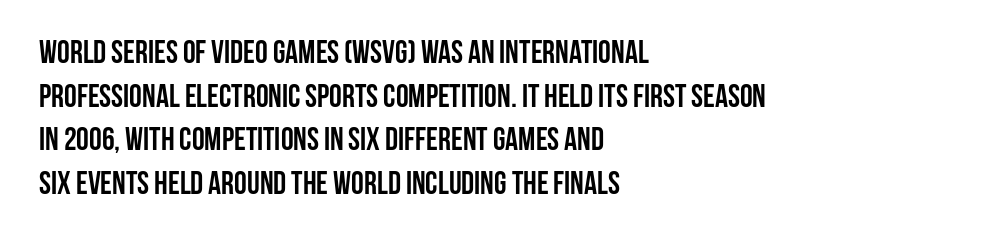
The image shows 32 px semibold, condensed sans-serif type, upright; set left-aligned, normal line spacing (1.36x), normal letter spacing, not underlined; low stroke contrast and a large x-height.
